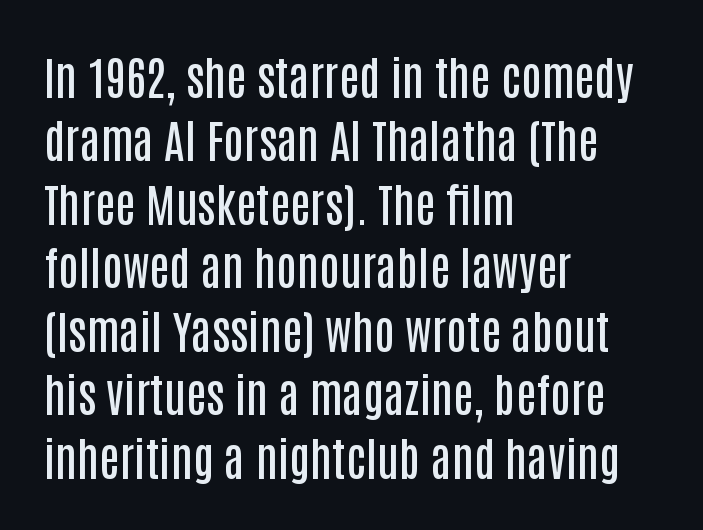
Q: Is the text bold? A: Semi-bold.
Q: Is the text italic (slanted)? A: No, it is upright.
Q: Is the typeface a serif or a sans-serif typeface? A: Sans-serif.
Q: Is the text underlined? A: No.
Q: How is the paragraph aligned? A: Left-aligned.
Q: Is the spacing between letters normal or unusually wide? A: Normal.
Q: Is the spacing between lines tight, normal or loose? A: Normal.
Q: Width (condensed, normal, or wide)? A: Condensed.
Q: Stroke contrast? A: Low.
Q: x-height? A: Large.
Q: Monospaced? A: No.
